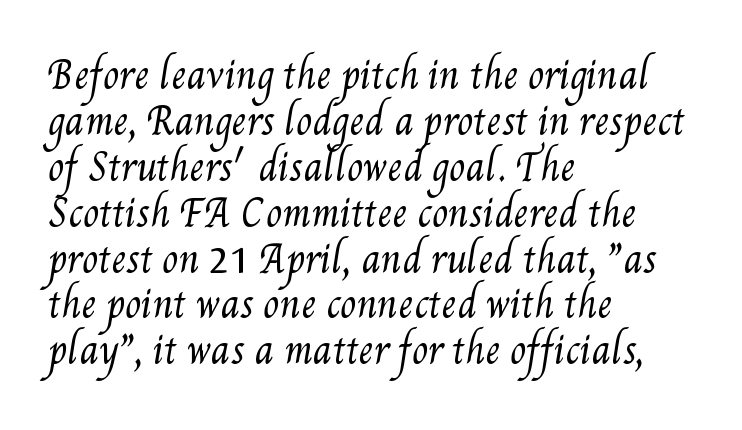
Observe the ordinary spacing: letters are neighbours, not strangers. Honestly, there is no underline to notice here at all. Ink coverage per letter is moderate at most. A typesetter would call this proportional, since set widths differ per character. Horizontally, the lines are justified to the leading edge only.
